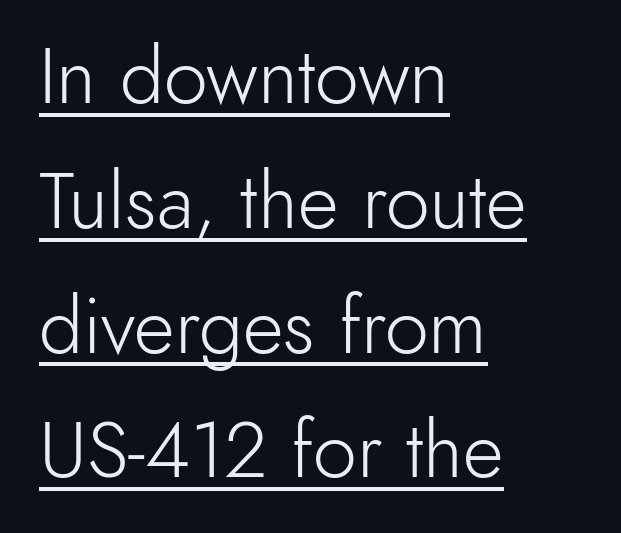
Q: Is the text bold? A: No.
Q: Is the text italic (slanted)? A: No, it is upright.
Q: Is the typeface a serif or a sans-serif typeface? A: Sans-serif.
Q: Is the text underlined? A: Yes.
Q: How is the paragraph aligned? A: Left-aligned.
Q: Is the spacing between letters normal or unusually wide? A: Normal.
Q: Is the spacing between lines tight, normal or loose? A: Normal.
Q: Width (condensed, normal, or wide)? A: Normal.
Q: x-height? A: Small.
Q: Monospaced? A: No.
